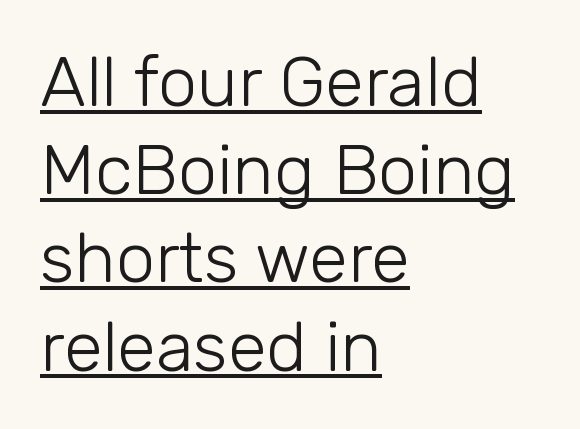
The passage shown has conventional tracking throughout. Does the copy run flush right? No — it runs flush left. Do the characters align in a grid? No, the font is proportional. This sample uses a sans-serif face. Vertical spacing — default.
